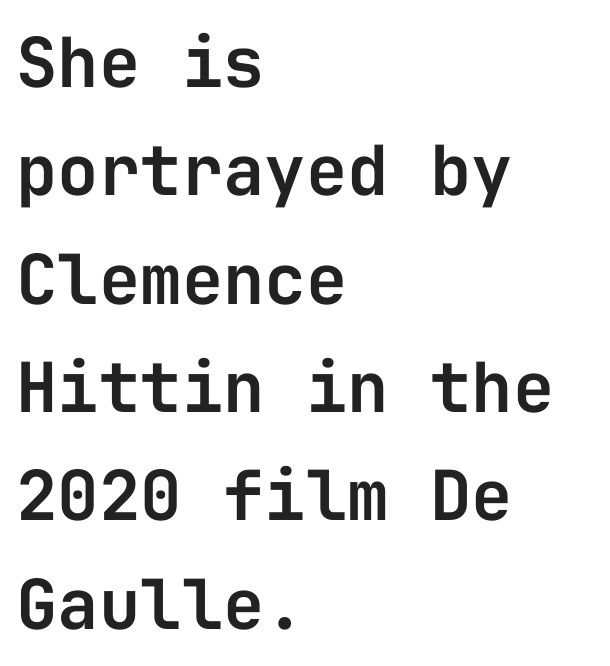
Q: Is the text italic (slanted)? A: No, it is upright.
Q: Is the typeface a serif or a sans-serif typeface? A: Sans-serif.
Q: Is the text underlined? A: No.
Q: How is the paragraph aligned? A: Left-aligned.
Q: Is the spacing between letters normal or unusually wide? A: Normal.
Q: Is the spacing between lines tight, normal or loose? A: Normal.
Q: Width (condensed, normal, or wide)? A: Normal.
Q: Stroke contrast? A: Low.
Q: x-height? A: Medium.
Q: Monospaced? A: Yes.
